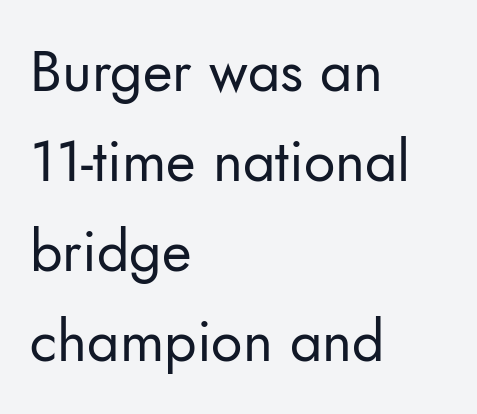
Tracking here is standard; glyphs follow each other at the usual distance. Horizontally, the lines are justified to the leading edge only. Every character sits straight up, as roman type does. A clean baseline with only descenders dipping below it. What kind of face is this? One without serifs — a sans. Weight: in the light-to-regular range.
